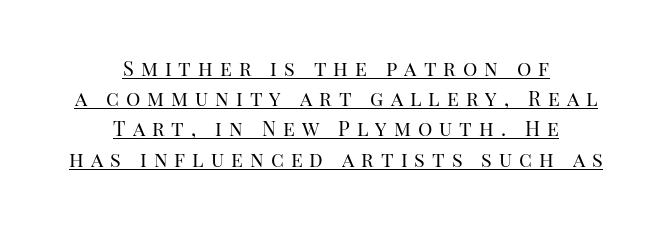
{"italic": "no", "bold": "no", "underline": "yes", "align": "center", "line_spacing": "normal", "line_spacing_ratio": 1.51, "letter_spacing": "wide", "letter_spacing_em": 0.35, "glyph_px": 20}
